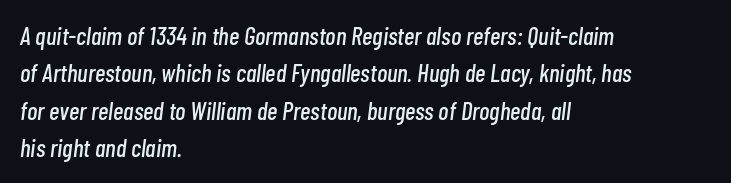
{"italic": "yes", "lean": "right", "slant_degrees": 7, "underline": "no", "align": "left", "line_spacing": "normal", "line_spacing_ratio": 1.5, "letter_spacing": "normal", "letter_spacing_em": 0.0, "glyph_px": 25}
